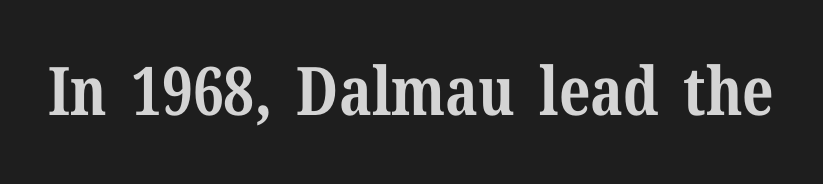
{"serif": "yes", "italic": "no", "bold": "yes", "weight": "bold", "width": "normal", "stroke_contrast": "medium", "x_height": "medium", "monospaced": "no", "underline": "no", "letter_spacing": "normal", "letter_spacing_em": 0.0, "glyph_px": 67}
